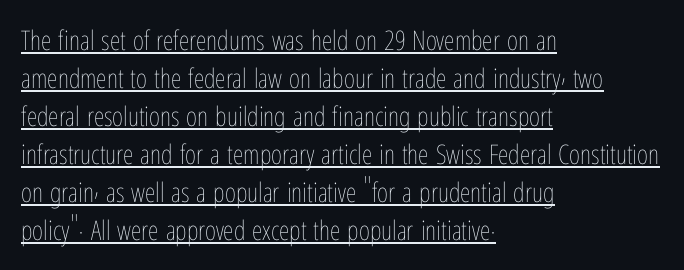
Q: Is the text bold? A: No.
Q: Is the text italic (slanted)? A: No, it is upright.
Q: Is the text underlined? A: Yes.
Q: How is the paragraph aligned? A: Left-aligned.
Q: Is the spacing between letters normal or unusually wide? A: Normal.
Q: Is the spacing between lines tight, normal or loose? A: Normal.
